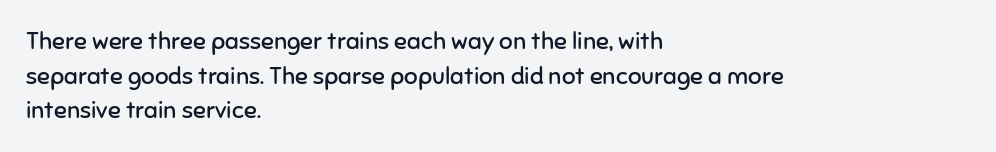
The image shows 24 px text type, upright; set left-aligned, normal line spacing (1.44x), normal letter spacing, not underlined.
